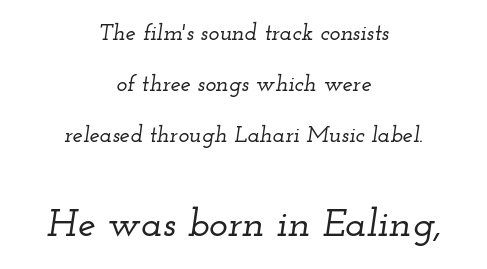
In this sample the second text group is rendered at the bigger scale. You can tell from the footed stems that serif type was used. Interline gaps are noticeably wide in this sample. The lines in this sample share a center point and differ in where they start and stop. Note the varied advance widths — an 'i' is clearly narrower than an 'm'.
